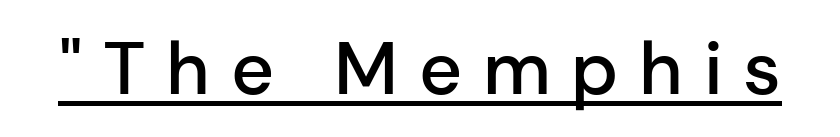
{"serif": "no", "italic": "no", "bold": "semi", "weight": "semibold", "width": "normal", "stroke_contrast": "low", "x_height": "medium", "monospaced": "no", "underline": "yes", "letter_spacing": "wide", "letter_spacing_em": 0.28, "glyph_px": 74}
